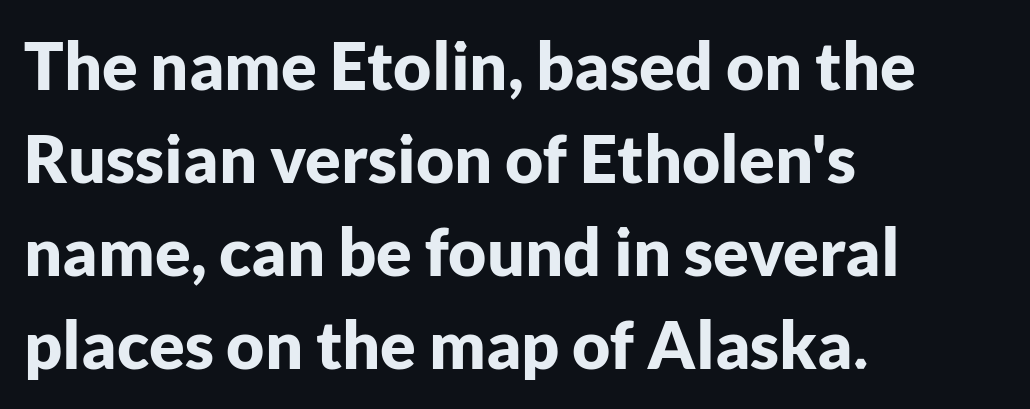
Q: Is the text bold? A: Yes.
Q: Is the text italic (slanted)? A: No, it is upright.
Q: Is the typeface a serif or a sans-serif typeface? A: Sans-serif.
Q: Is the text underlined? A: No.
Q: How is the paragraph aligned? A: Left-aligned.
Q: Is the spacing between letters normal or unusually wide? A: Normal.
Q: Is the spacing between lines tight, normal or loose? A: Normal.
Q: Width (condensed, normal, or wide)? A: Normal.
Q: Stroke contrast? A: Low.
Q: x-height? A: Medium.
Q: Monospaced? A: No.
